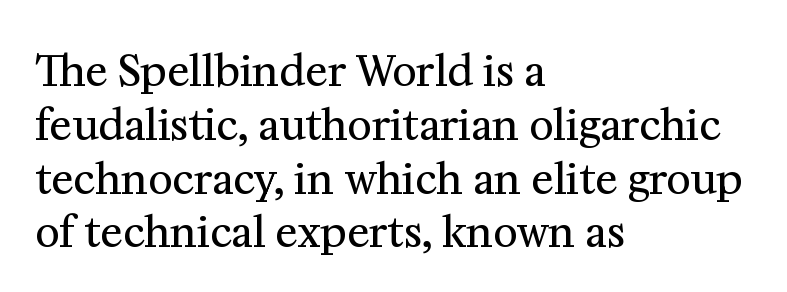
{"serif": "yes", "italic": "no", "bold": "no", "weight": "regular", "width": "normal", "stroke_contrast": "medium", "x_height": "medium", "monospaced": "no", "underline": "no", "align": "left", "line_spacing": "normal", "line_spacing_ratio": 1.28, "letter_spacing": "normal", "letter_spacing_em": 0.0, "glyph_px": 42}
